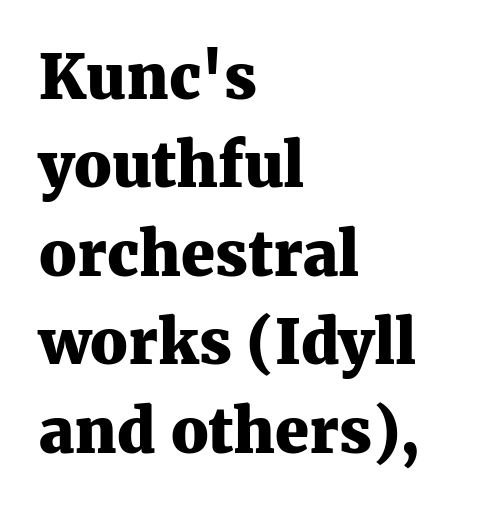
Q: Is the text bold? A: Yes.
Q: Is the text italic (slanted)? A: No, it is upright.
Q: Is the typeface a serif or a sans-serif typeface? A: Serif.
Q: Is the text underlined? A: No.
Q: How is the paragraph aligned? A: Left-aligned.
Q: Is the spacing between letters normal or unusually wide? A: Normal.
Q: Is the spacing between lines tight, normal or loose? A: Normal.
Q: Width (condensed, normal, or wide)? A: Normal.
Q: Stroke contrast? A: Medium.
Q: x-height? A: Medium.
Q: Monospaced? A: No.
